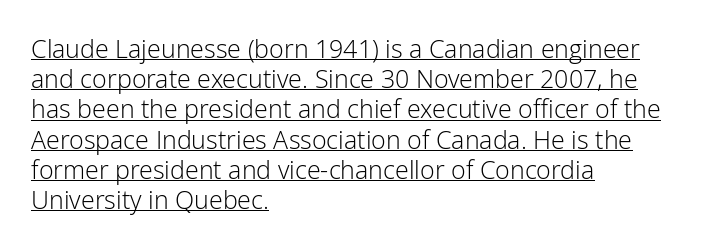
Q: Is the text bold? A: No.
Q: Is the text italic (slanted)? A: No, it is upright.
Q: Is the text underlined? A: Yes.
Q: How is the paragraph aligned? A: Left-aligned.
Q: Is the spacing between letters normal or unusually wide? A: Normal.
